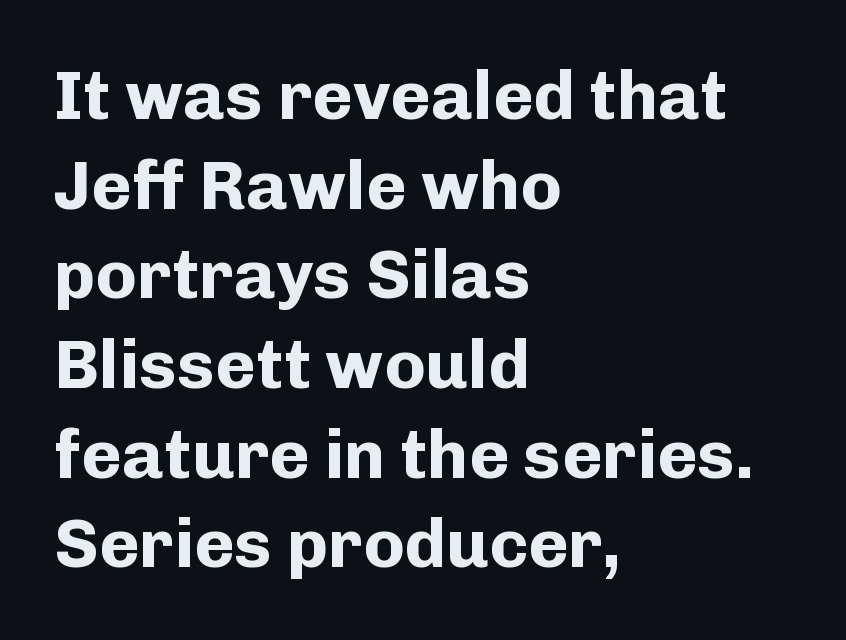
Q: Is the text bold? A: Yes.
Q: Is the text italic (slanted)? A: No, it is upright.
Q: Is the typeface a serif or a sans-serif typeface? A: Sans-serif.
Q: Is the text underlined? A: No.
Q: How is the paragraph aligned? A: Left-aligned.
Q: Is the spacing between letters normal or unusually wide? A: Normal.
Q: Is the spacing between lines tight, normal or loose? A: Normal.
Q: Width (condensed, normal, or wide)? A: Normal.
Q: Stroke contrast? A: Low.
Q: x-height? A: Medium.
Q: Monospaced? A: No.
